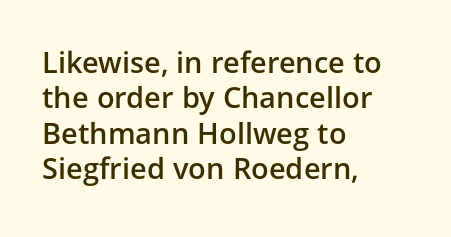
The image shows 29 px semibold sans-serif type, upright; set left-aligned, line spacing 1.22x, normal letter spacing, not underlined; low stroke contrast and a medium x-height.
